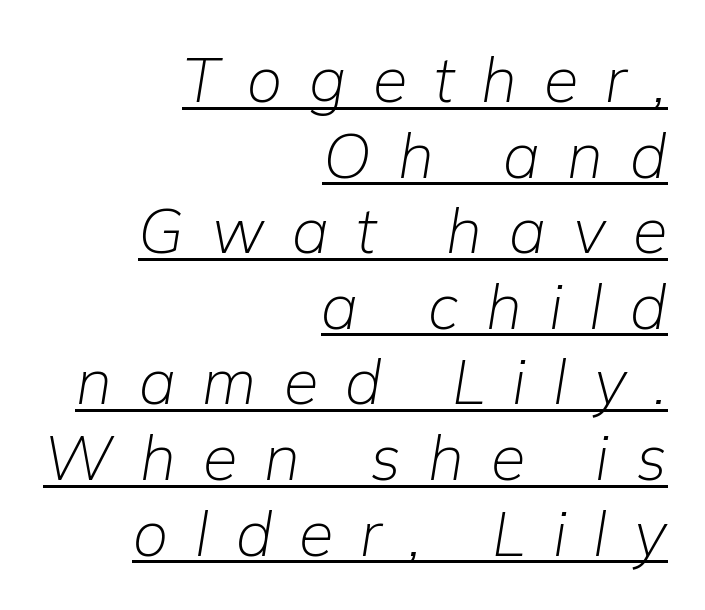
Varying glyph widths throughout — classic text-font behaviour. Glance below the letters and you will spot a drawn line. No extra ink here — the face is not bold. The specimen reads as italic at a glance.
